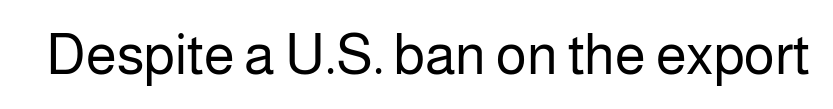
{"serif": "no", "italic": "no", "bold": "no", "weight": "regular", "width": "normal", "stroke_contrast": "low", "x_height": "medium", "monospaced": "no", "underline": "no", "letter_spacing": "normal", "letter_spacing_em": 0.0, "glyph_px": 56}
